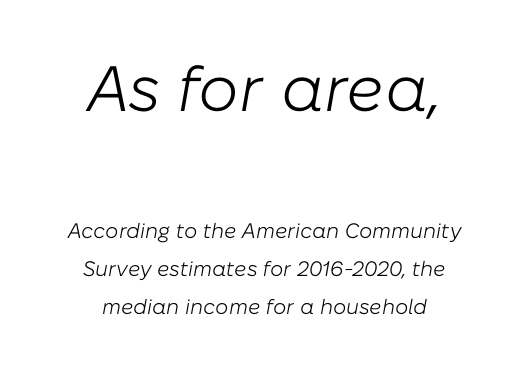
Neither beginnings nor endings align; midpoints do. Is the letter spacing exaggerated? No — it looks like the ordinary default. You get the large type first, then a drop to smaller type. Note the varied advance widths — an 'i' is clearly narrower than an 'm'. Stems and bowls with no extra thickness — not bold.
